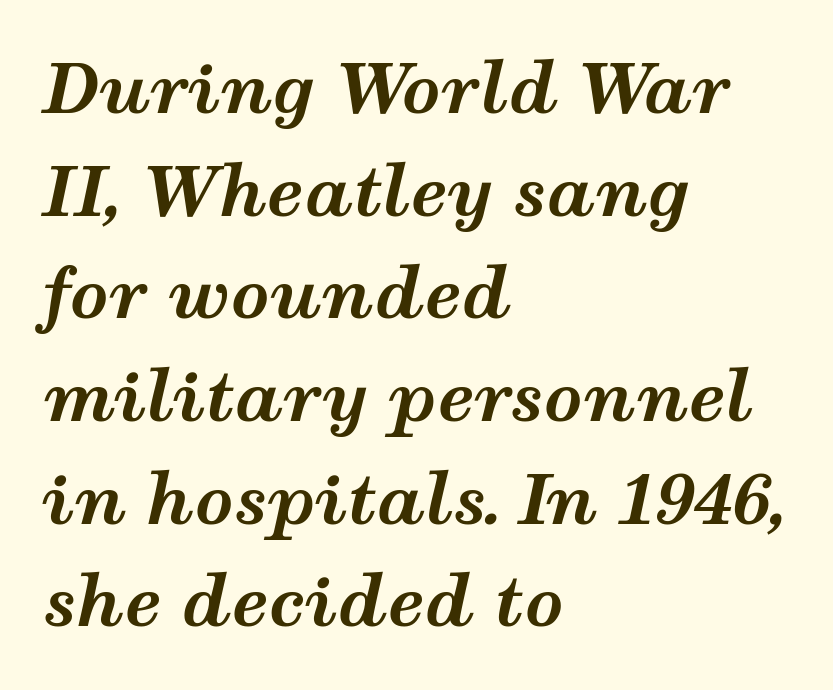
Q: Is the text bold? A: Yes.
Q: Is the text italic (slanted)? A: Yes, it leans right by about 12 degrees.
Q: Is the text underlined? A: No.
Q: How is the paragraph aligned? A: Left-aligned.
Q: Is the spacing between letters normal or unusually wide? A: Normal.
Q: Is the spacing between lines tight, normal or loose? A: Normal.
Q: Width (condensed, normal, or wide)? A: Wide.
Q: Stroke contrast? A: Medium.
Q: x-height? A: Medium.
Q: Monospaced? A: No.
